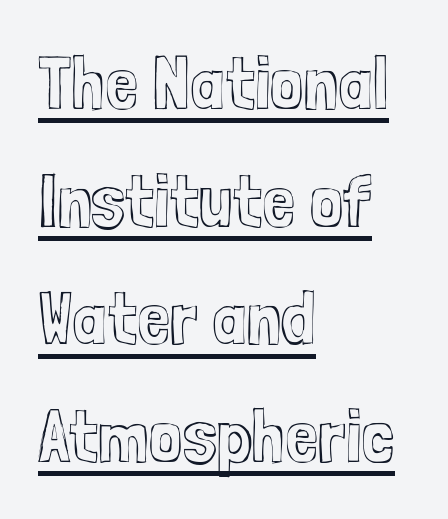
The image shows 75 px condensed type, upright; set left-aligned, normal line spacing (1.57x), normal letter spacing, underlined; a medium x-height.
